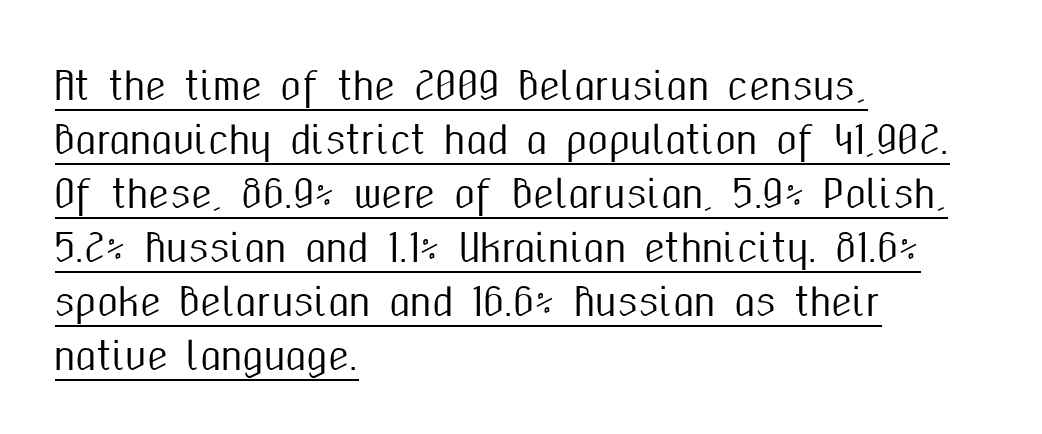
Q: Is the text italic (slanted)? A: No, it is upright.
Q: Is the typeface a serif or a sans-serif typeface? A: Sans-serif.
Q: Is the text underlined? A: Yes.
Q: How is the paragraph aligned? A: Left-aligned.
Q: Is the spacing between letters normal or unusually wide? A: Normal.
Q: Is the spacing between lines tight, normal or loose? A: Normal.
Q: Width (condensed, normal, or wide)? A: Condensed.
Q: Stroke contrast? A: Medium.
Q: x-height? A: Medium.
Q: Monospaced? A: No.
